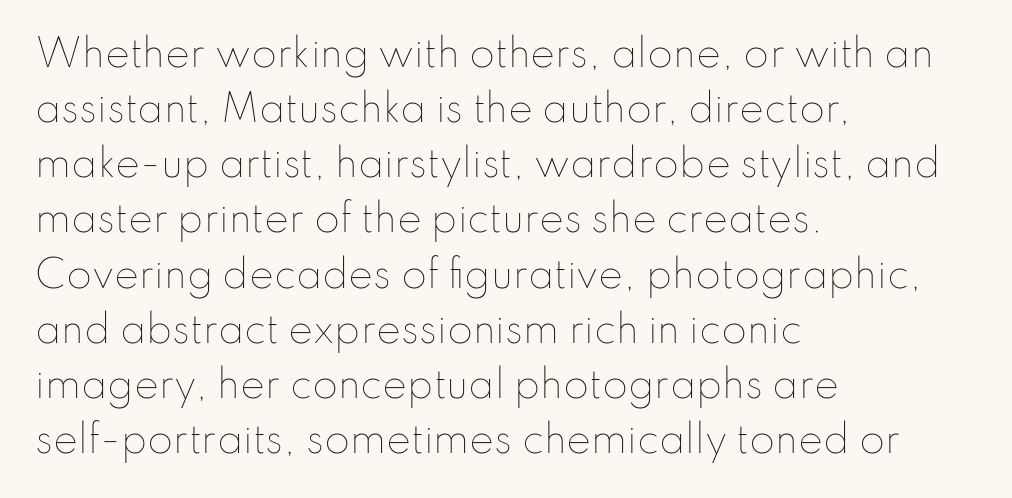
Q: Is the text bold? A: No.
Q: Is the text italic (slanted)? A: No, it is upright.
Q: Is the text underlined? A: No.
Q: How is the paragraph aligned? A: Left-aligned.
Q: Is the spacing between letters normal or unusually wide? A: Normal.
Q: Is the spacing between lines tight, normal or loose? A: Normal.
Q: Width (condensed, normal, or wide)? A: Normal.
Q: Stroke contrast? A: Low.
Q: x-height? A: Small.
Q: Monospaced? A: No.
